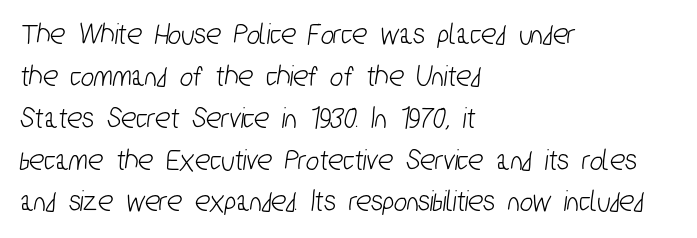
Q: Is the typeface a serif or a sans-serif typeface? A: Sans-serif.
Q: Is the text underlined? A: No.
Q: How is the paragraph aligned? A: Left-aligned.
Q: Is the spacing between letters normal or unusually wide? A: Normal.
Q: Is the spacing between lines tight, normal or loose? A: Normal.
Q: Width (condensed, normal, or wide)? A: Condensed.
Q: Stroke contrast? A: Low.
Q: x-height? A: Medium.
Q: Monospaced? A: No.
